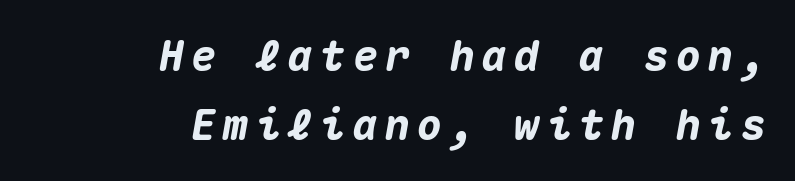
Q: Is the text bold? A: Yes.
Q: Is the text italic (slanted)? A: Yes, it leans right by about 10 degrees.
Q: Is the text underlined? A: No.
Q: How is the paragraph aligned? A: Right-aligned.
Q: Is the spacing between lines tight, normal or loose? A: Normal.
Q: Width (condensed, normal, or wide)? A: Normal.
Q: Stroke contrast? A: Medium.
Q: x-height? A: Medium.
Q: Monospaced? A: Yes.
